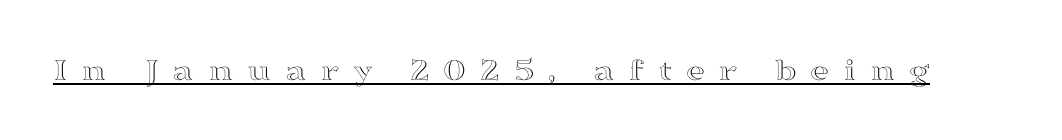
Varying glyph widths throughout — classic text-font behaviour. Short note: letters widely spaced. Ordinary non-slanted type is in use. Does a line run under the words? Yes, clearly.
